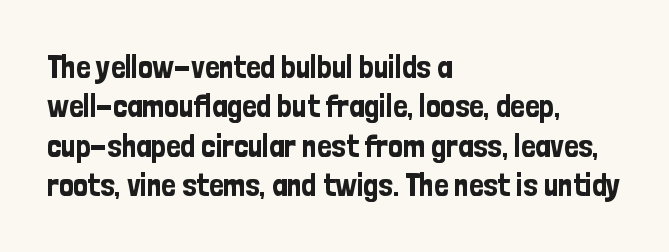
The face used here is rendered with its standard letterfit. Unlike a traditional serif, this face leaves its strokes unadorned. Every row of glyphs begins at an identical x-position on the left. Plain, unruled lines of type.
